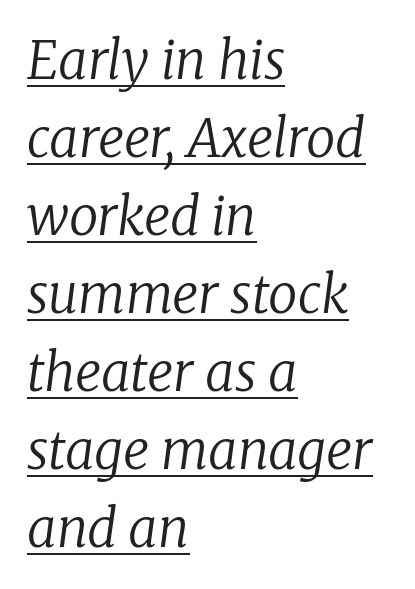
The image shows 52 px regular-weight serif type, italic (leaning right); set left-aligned, normal line spacing (1.5x), normal letter spacing, underlined; low stroke contrast and a medium x-height.
